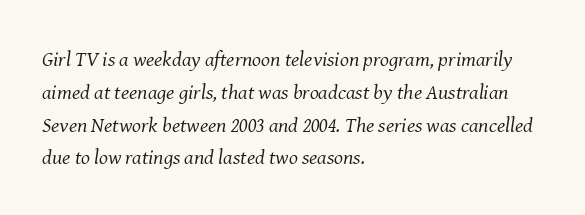
Q: Is the text bold? A: No.
Q: Is the text italic (slanted)? A: Yes, it leans right by about 8 degrees.
Q: Is the text underlined? A: No.
Q: How is the paragraph aligned? A: Left-aligned.
Q: Is the spacing between letters normal or unusually wide? A: Normal.
Q: Is the spacing between lines tight, normal or loose? A: Normal.
